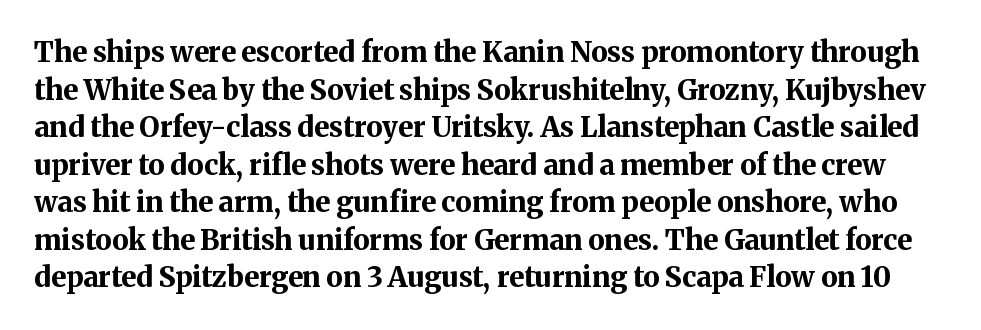
Q: Is the text bold? A: Yes.
Q: Is the text italic (slanted)? A: No, it is upright.
Q: Is the typeface a serif or a sans-serif typeface? A: Serif.
Q: Is the text underlined? A: No.
Q: Is the spacing between letters normal or unusually wide? A: Normal.
Q: Is the spacing between lines tight, normal or loose? A: Normal.
Q: Width (condensed, normal, or wide)? A: Normal.
Q: Stroke contrast? A: Medium.
Q: x-height? A: Medium.
Q: Monospaced? A: No.
